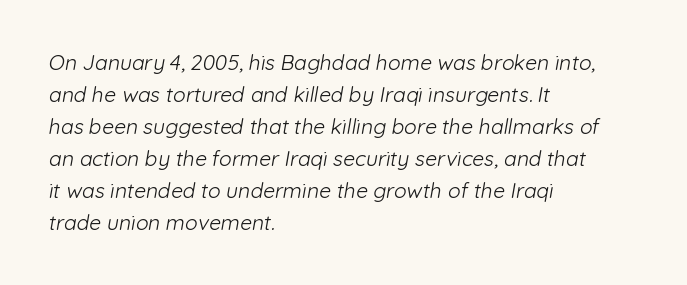
Counters stay open thanks to moderate or lighter strokes. Line spacing here is normal. Letters rest on an invisible, unmarked baseline. Tracking value appears to be zero — textbook default spacing. These lines are set flush left with a ragged right edge.
